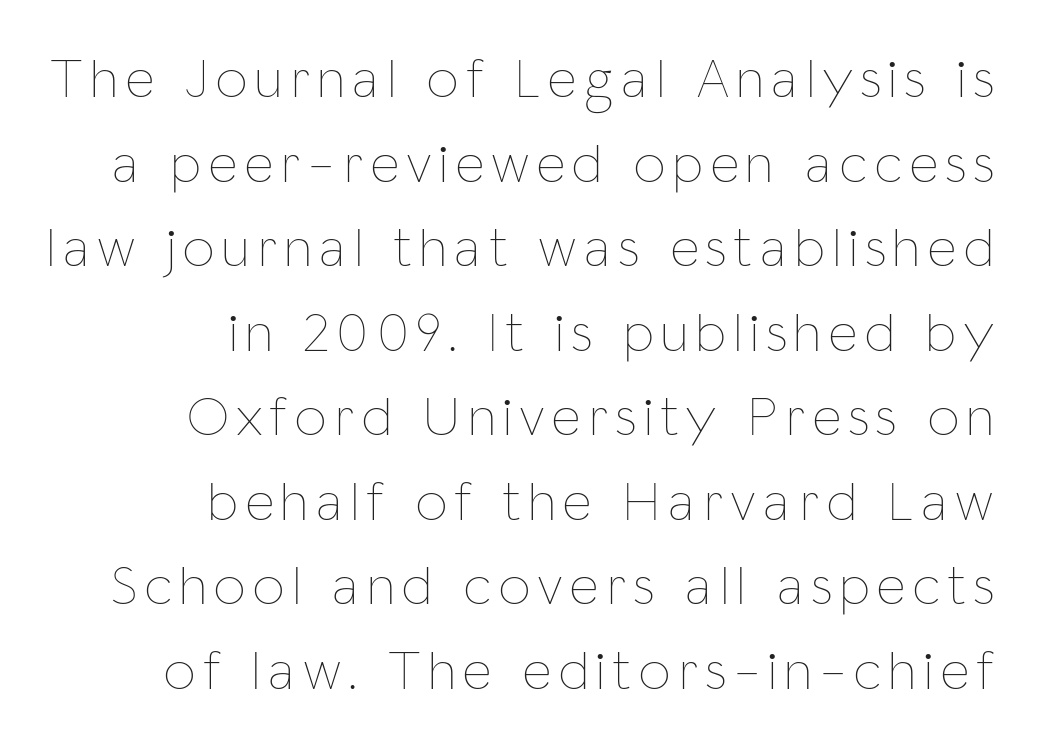
Q: Is the text bold? A: No.
Q: Is the text italic (slanted)? A: No, it is upright.
Q: Is the text underlined? A: No.
Q: How is the paragraph aligned? A: Right-aligned.
Q: Is the spacing between lines tight, normal or loose? A: Normal.
Q: Width (condensed, normal, or wide)? A: Condensed.
Q: Stroke contrast? A: Low.
Q: x-height? A: Medium.
Q: Monospaced? A: No.
